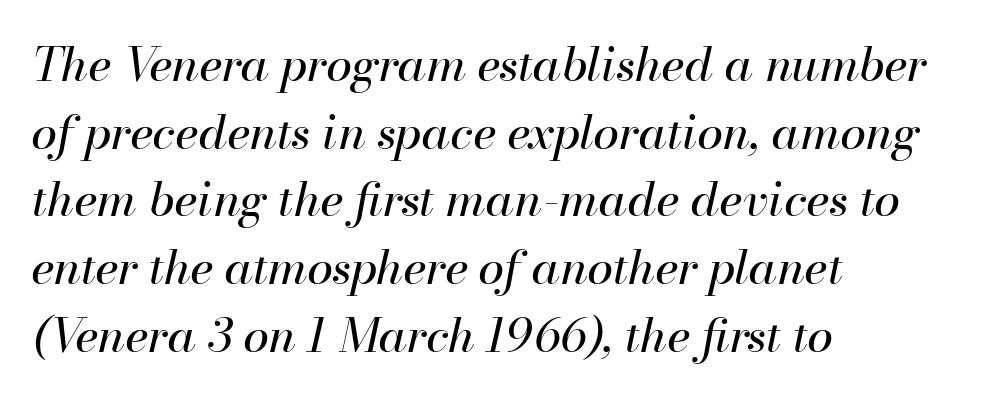
The image shows 47 px regular-weight type, italic (leaning right); set left-aligned, normal line spacing (1.44x), normal letter spacing, not underlined; high stroke contrast and a small x-height.
